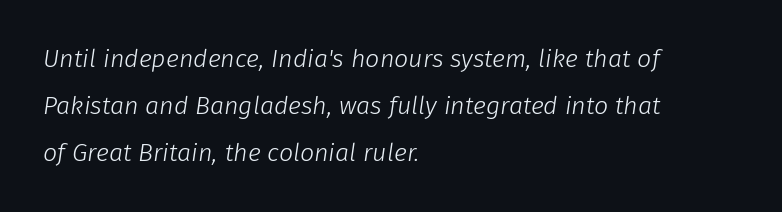
The image shows 25 px text type, italic (leaning right); set left-aligned, line spacing 1.89x, normal letter spacing, not underlined.
